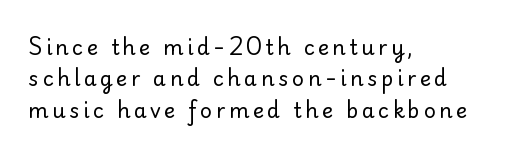
Letters rest on an invisible, unmarked baseline. The typeface has the unassuming heft of standard copy or less. Vertically, the passage feels balanced, rows spaced as you'd expect. Italic? Not at all — the glyphs are vertical. The rag falls on the right side of this text block.
